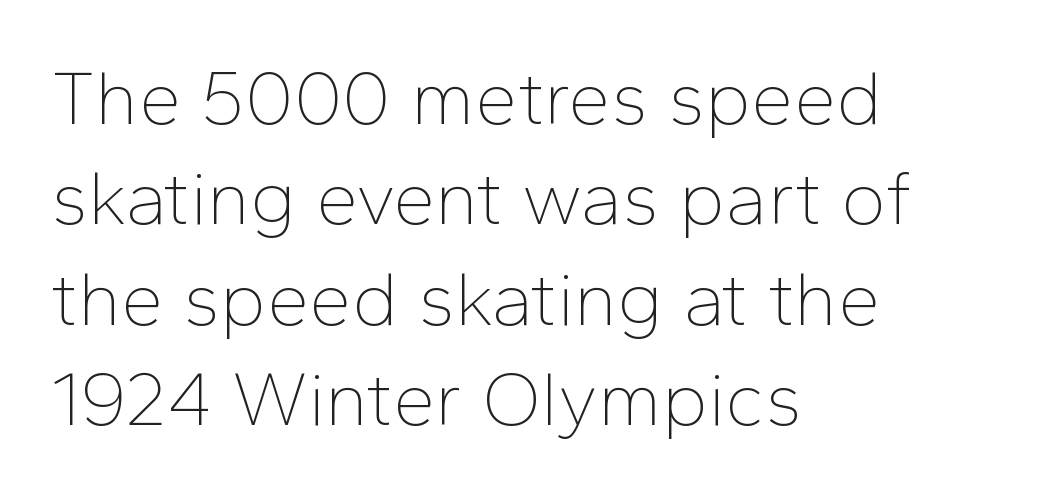
{"serif": "no", "italic": "no", "bold": "no", "weight": "thin", "width": "normal", "stroke_contrast": "low", "x_height": "medium", "monospaced": "no", "underline": "no", "align": "left", "line_spacing": "normal", "line_spacing_ratio": 1.32, "letter_spacing": "normal", "letter_spacing_em": 0.0, "glyph_px": 76}
